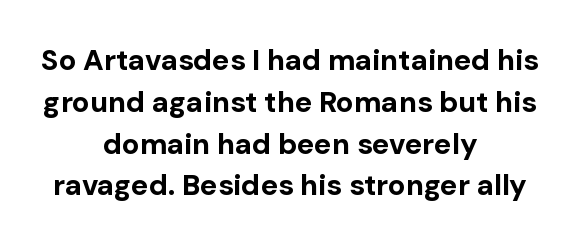
Q: Is the text bold? A: Yes.
Q: Is the text italic (slanted)? A: No, it is upright.
Q: Is the typeface a serif or a sans-serif typeface? A: Sans-serif.
Q: Is the text underlined? A: No.
Q: How is the paragraph aligned? A: Centered.
Q: Is the spacing between letters normal or unusually wide? A: Normal.
Q: Is the spacing between lines tight, normal or loose? A: Normal.
Q: Width (condensed, normal, or wide)? A: Normal.
Q: Stroke contrast? A: Low.
Q: x-height? A: Medium.
Q: Monospaced? A: No.
